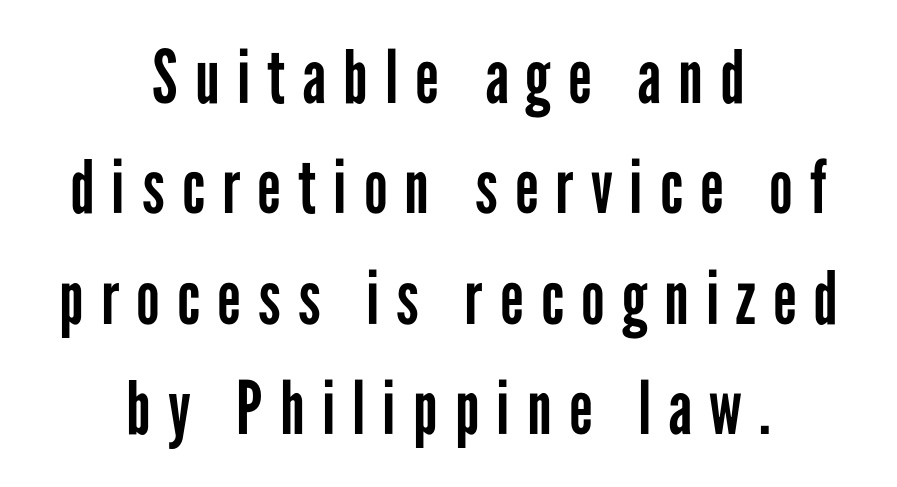
The words here are not underlined. Horizontal alignment here is central, giving a formal, balanced look. Posture: upright roman. Vertical stems look standard width or narrower in stroke. Whoever set this chose a conventional vertical rhythm.
